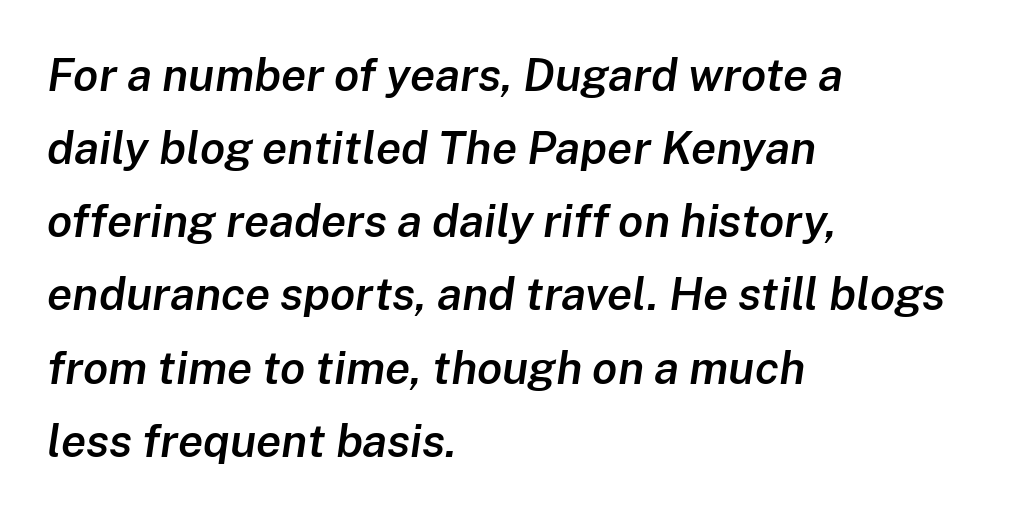
Tracking value appears to be zero — textbook default spacing. The rendering uses natural spacing where letterforms have individual widths. Honestly, there is no underline to notice here at all. A classic flush-left, rag-right setting is used for this passage. This sample uses an oblique cut, with every glyph tilted off the vertical.
